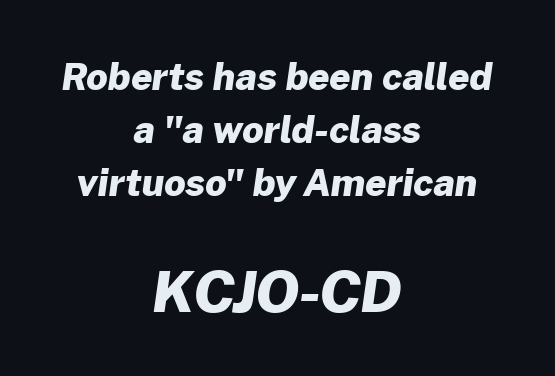
{"serif": "no", "bold": "yes", "weight": "heavy", "width": "normal", "stroke_contrast": "low", "x_height": "medium", "monospaced": "no", "underline": "no", "align": "center", "line_spacing": "normal", "line_spacing_ratio": 1.43, "letter_spacing": "normal", "letter_spacing_em": 0.0, "larger_block": "second", "size_ratio": 1.51, "glyph_px": 56}
